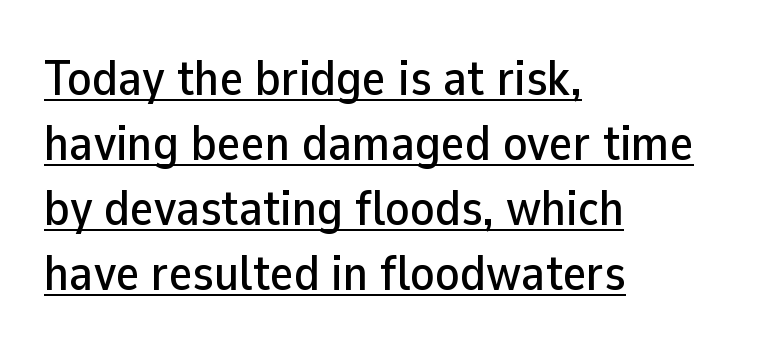
Q: Is the text italic (slanted)? A: No, it is upright.
Q: Is the typeface a serif or a sans-serif typeface? A: Sans-serif.
Q: Is the text underlined? A: Yes.
Q: How is the paragraph aligned? A: Left-aligned.
Q: Is the spacing between letters normal or unusually wide? A: Normal.
Q: Is the spacing between lines tight, normal or loose? A: Normal.
Q: Width (condensed, normal, or wide)? A: Normal.
Q: Stroke contrast? A: Low.
Q: x-height? A: Medium.
Q: Monospaced? A: No.
